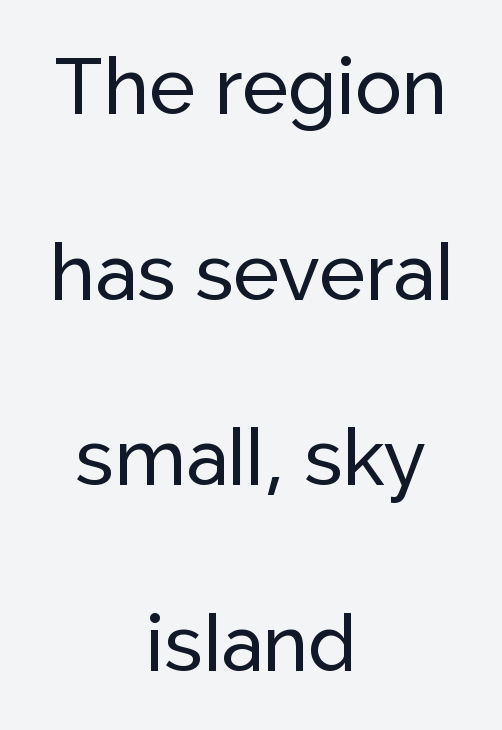
{"serif": "no", "italic": "no", "width": "normal", "stroke_contrast": "low", "x_height": "medium", "monospaced": "no", "underline": "no", "align": "center", "line_spacing": "loose", "line_spacing_ratio": 2.38, "letter_spacing": "normal", "letter_spacing_em": 0.0, "glyph_px": 78}
